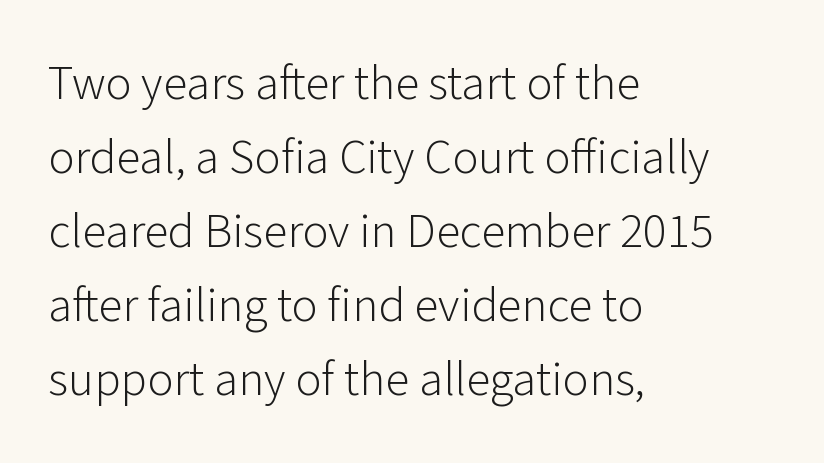
{"serif": "no", "italic": "no", "bold": "no", "weight": "light", "width": "normal", "stroke_contrast": "low", "x_height": "medium", "monospaced": "no", "underline": "no", "align": "left", "line_spacing": "normal", "line_spacing_ratio": 1.51, "letter_spacing": "normal", "letter_spacing_em": 0.0, "glyph_px": 49}
